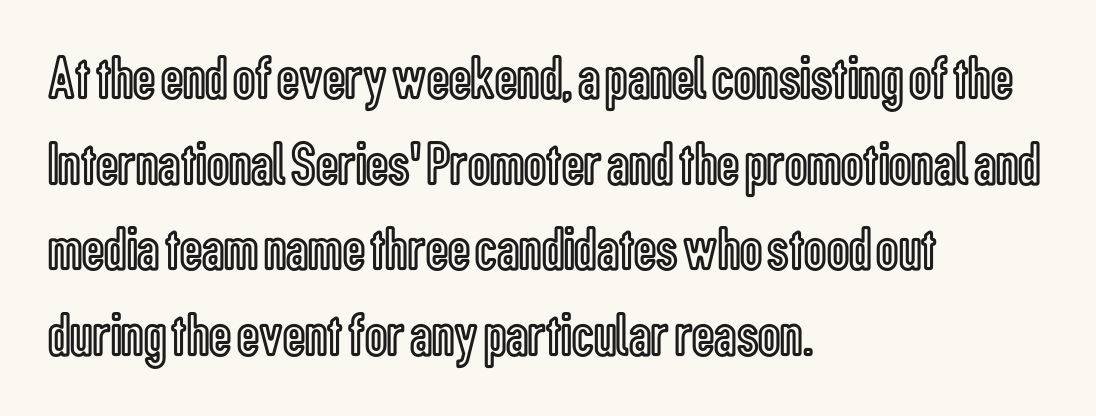
Observe the ordinary spacing: letters are neighbours, not strangers. No word sits above an underline. The typography opts for an upright posture over an oblique one. The passage shown stacks its lines at a standard gap. The lines in this sample share a left origin and differ only in where they stop. These lines are rendered in a variable-pitch font.
